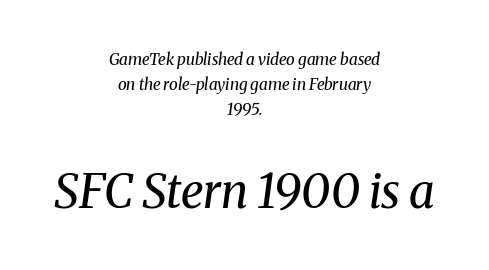
The image shows 47 px regular-weight serif type, italic (leaning right); set centered, normal line spacing (1.55x), normal letter spacing, not underlined; the second (bottom) block is 2.94x larger; medium stroke contrast and a medium x-height.
